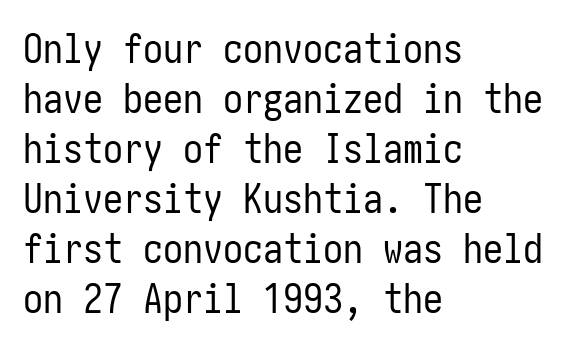
You can tell it's not italic because the verticals are truly vertical. The designer went with a sans here, leaving each stem footless. Line beginnings align vertically; line endings do not. You could call the tracking neutral — neither tight nor loose. Counters stay open thanks to moderate or lighter strokes. Quick note: interline space is typical.
